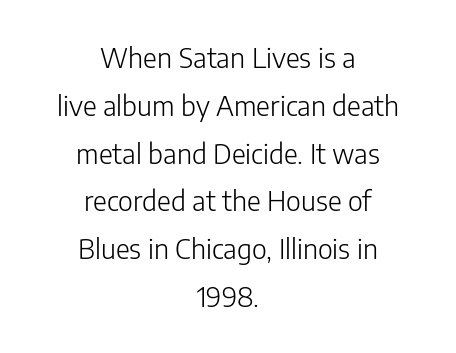
Centered paragraph, ragged on both sides. The typeface has the unassuming heft of standard copy or less. Just letters on the line, the space beneath them empty. Look at the tracking — it's just the regular setting, nothing added.
